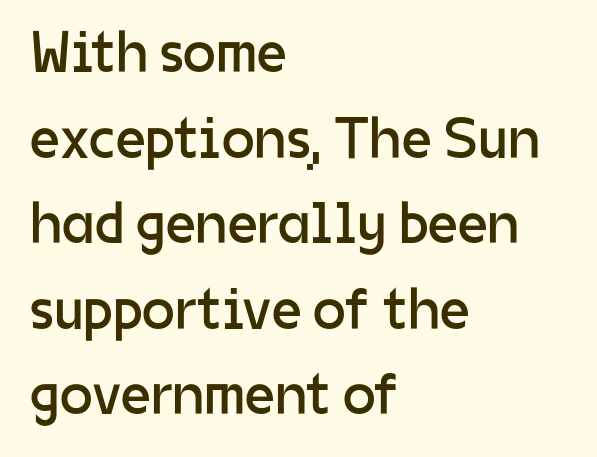
{"serif": "no", "italic": "no", "bold": "no", "weight": "regular", "width": "normal", "stroke_contrast": "low", "x_height": "medium", "monospaced": "no", "underline": "no", "align": "left", "line_spacing": "normal", "line_spacing_ratio": 1.45, "letter_spacing": "normal", "letter_spacing_em": 0.0, "glyph_px": 59}
